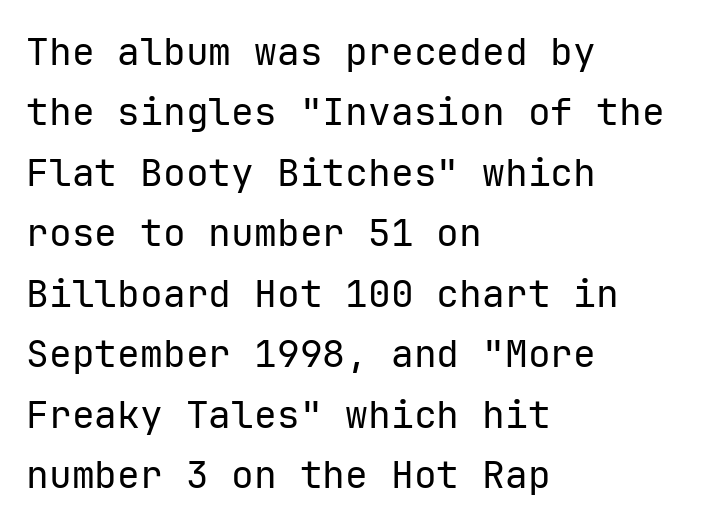
The image shows 38 px regular-weight sans-serif type, upright, monospaced; set left-aligned, normal line spacing (1.59x), normal letter spacing, not underlined; low stroke contrast and a medium x-height.
